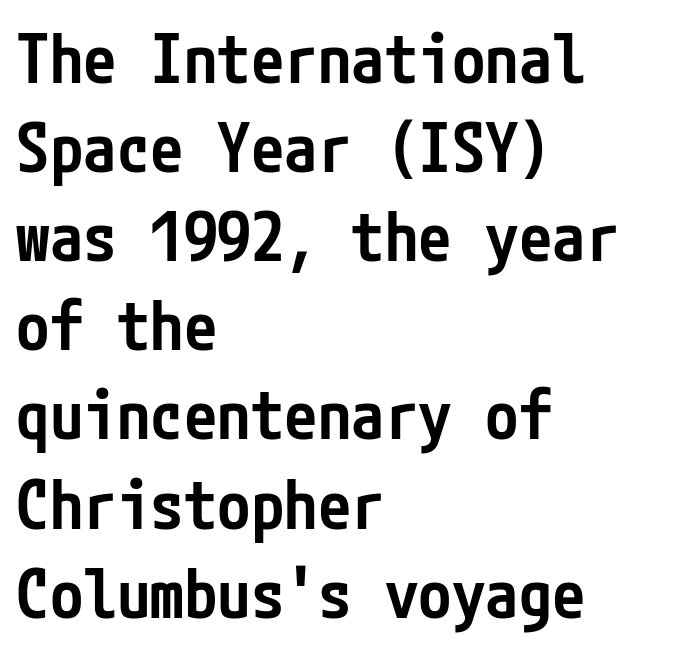
Standard letterfit; no display-style spreading of the glyphs. How would I describe the line gaps? Plain and ordinary. Set as a demibold, roughly 600 on the weight scale. All the whitespace from short lines collects on the right. Stroke terminals: plain, sans-serif. Tall strokes in this sample are plumb rather than angled.
